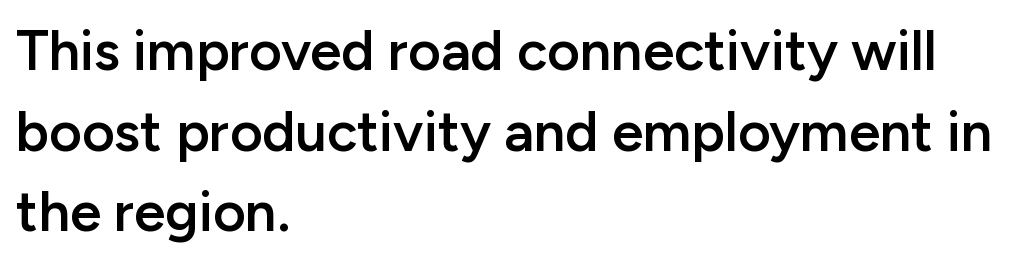
Q: Is the text bold? A: Semi-bold.
Q: Is the text italic (slanted)? A: No, it is upright.
Q: Is the typeface a serif or a sans-serif typeface? A: Sans-serif.
Q: Is the text underlined? A: No.
Q: How is the paragraph aligned? A: Left-aligned.
Q: Is the spacing between letters normal or unusually wide? A: Normal.
Q: Is the spacing between lines tight, normal or loose? A: Normal.
Q: Width (condensed, normal, or wide)? A: Normal.
Q: Stroke contrast? A: Low.
Q: x-height? A: Medium.
Q: Monospaced? A: No.
